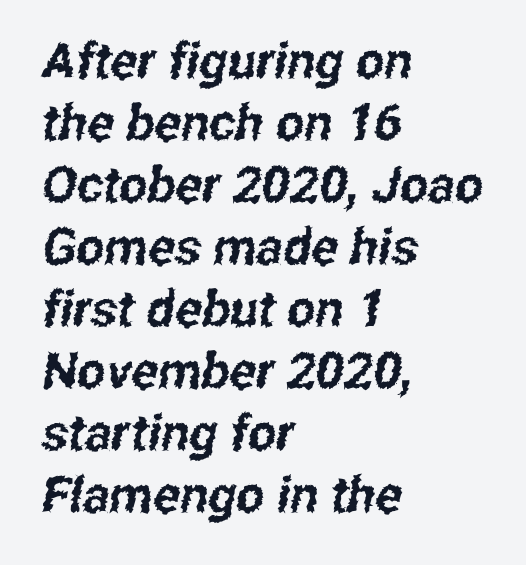
Grotesque or geometric, the face here clearly has no serifs. The face used here is proportionally spaced, like ordinary book or web type. Where is the straight margin? On the left. Plain, unruled lines of type. The type is set solid horizontally, with unmodified tracking.
